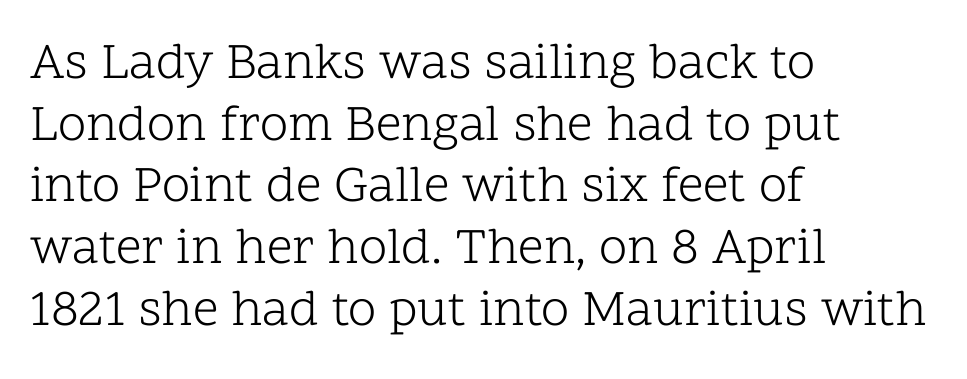
{"serif": "yes", "italic": "no", "bold": "no", "weight": "light", "width": "normal", "stroke_contrast": "low", "x_height": "medium", "monospaced": "no", "underline": "no", "align": "left", "line_spacing_ratio": 1.21, "letter_spacing": "normal", "letter_spacing_em": 0.0, "glyph_px": 51}
